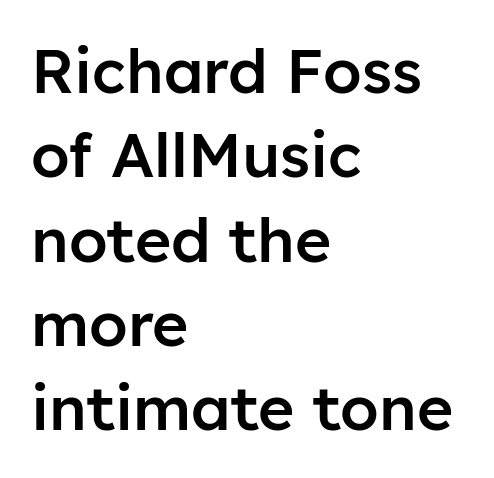
The image shows 62 px semibold sans-serif type, upright; set left-aligned, normal line spacing (1.36x), normal letter spacing, not underlined; low stroke contrast and a medium x-height.
